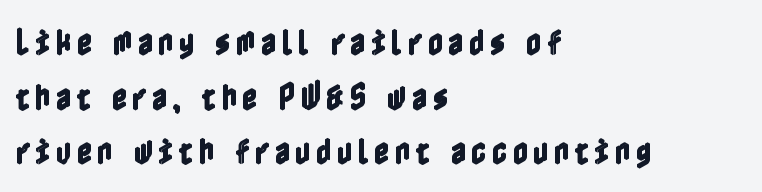
{"italic": "no", "width": "condensed", "x_height": "medium", "underline": "no", "align": "left", "line_spacing_ratio": 1.82, "glyph_px": 30}
